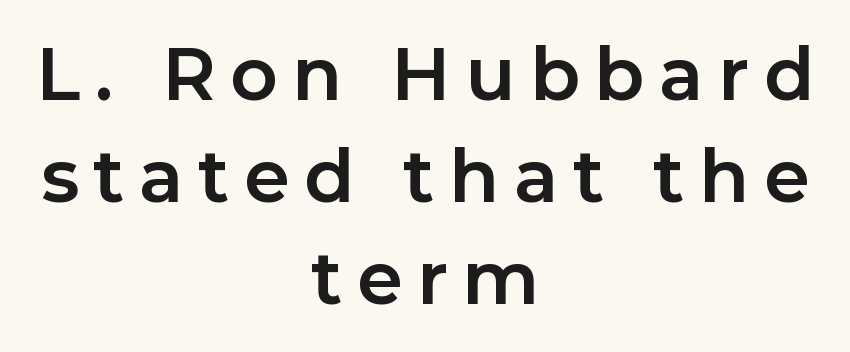
Q: Is the text bold? A: Yes.
Q: Is the text italic (slanted)? A: No, it is upright.
Q: Is the typeface a serif or a sans-serif typeface? A: Sans-serif.
Q: Is the text underlined? A: No.
Q: How is the paragraph aligned? A: Centered.
Q: Is the spacing between letters normal or unusually wide? A: Unusually wide.
Q: Is the spacing between lines tight, normal or loose? A: Normal.
Q: Width (condensed, normal, or wide)? A: Normal.
Q: Stroke contrast? A: Low.
Q: x-height? A: Medium.
Q: Monospaced? A: No.
